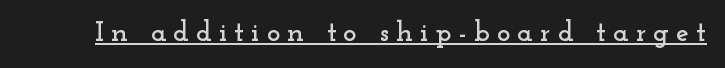
Small tapered or slab feet sit at the stroke ends, so this counts as serif. A typesetter would mark this as roman, not italic. Students, observe the line beneath the letters — that is underlining. Look at the tracking — it's clearly loosened, letters drifting apart. Here the designer chose a conventional face with non-uniform glyph widths.
